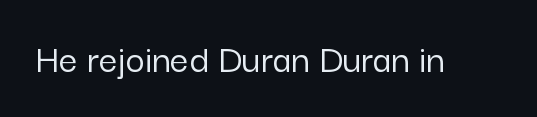
Q: Is the text italic (slanted)? A: No, it is upright.
Q: Is the typeface a serif or a sans-serif typeface? A: Sans-serif.
Q: Is the text underlined? A: No.
Q: Is the spacing between letters normal or unusually wide? A: Normal.
Q: Width (condensed, normal, or wide)? A: Normal.
Q: Stroke contrast? A: Low.
Q: x-height? A: Medium.
Q: Monospaced? A: No.
